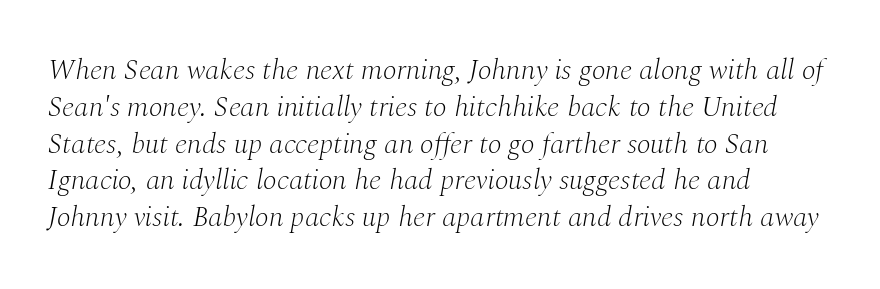
The image shows 29 px light serif type, italic (leaning right); set left-aligned, normal line spacing (1.27x), normal letter spacing, not underlined; medium stroke contrast and a medium x-height.
